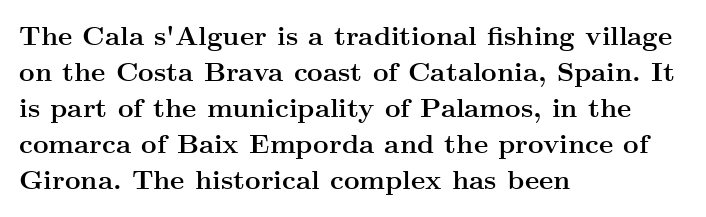
Q: Is the text bold? A: Yes.
Q: Is the text italic (slanted)? A: No, it is upright.
Q: Is the text underlined? A: No.
Q: How is the paragraph aligned? A: Left-aligned.
Q: Is the spacing between letters normal or unusually wide? A: Normal.
Q: Is the spacing between lines tight, normal or loose? A: Normal.
